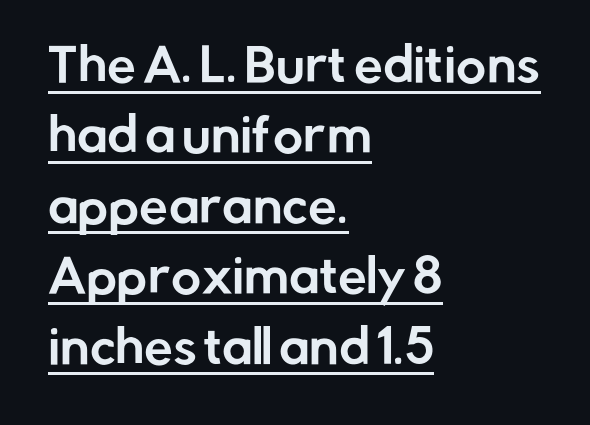
{"serif": "no", "italic": "no", "width": "normal", "stroke_contrast": "low", "x_height": "medium", "monospaced": "no", "underline": "yes", "align": "left", "line_spacing": "normal", "line_spacing_ratio": 1.53, "letter_spacing": "normal", "letter_spacing_em": 0.0, "glyph_px": 46}
